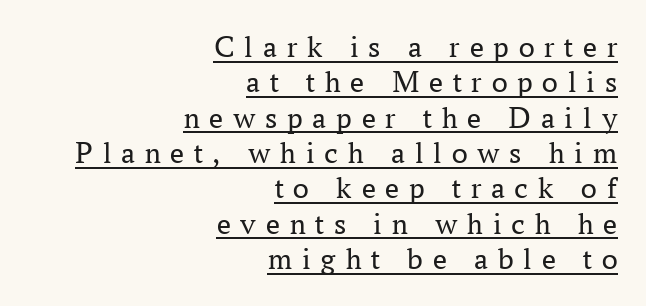
Q: Is the text bold? A: No.
Q: Is the text italic (slanted)? A: No, it is upright.
Q: Is the typeface a serif or a sans-serif typeface? A: Serif.
Q: Is the text underlined? A: Yes.
Q: How is the paragraph aligned? A: Right-aligned.
Q: Is the spacing between letters normal or unusually wide? A: Unusually wide.
Q: Is the spacing between lines tight, normal or loose? A: Tight.
Q: Width (condensed, normal, or wide)? A: Normal.
Q: Stroke contrast? A: Medium.
Q: x-height? A: Medium.
Q: Monospaced? A: No.
